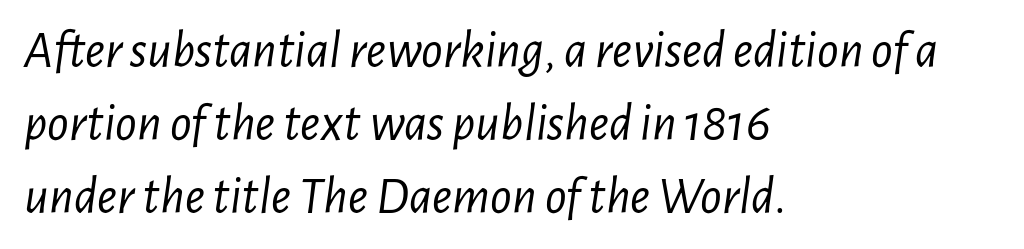
{"italic": "yes", "lean": "right", "slant_degrees": 7, "bold": "no", "weight": "light", "width": "condensed", "stroke_contrast": "low", "x_height": "medium", "monospaced": "no", "underline": "no", "align": "left", "line_spacing": "normal", "line_spacing_ratio": 1.38, "letter_spacing": "normal", "letter_spacing_em": 0.0, "glyph_px": 53}
